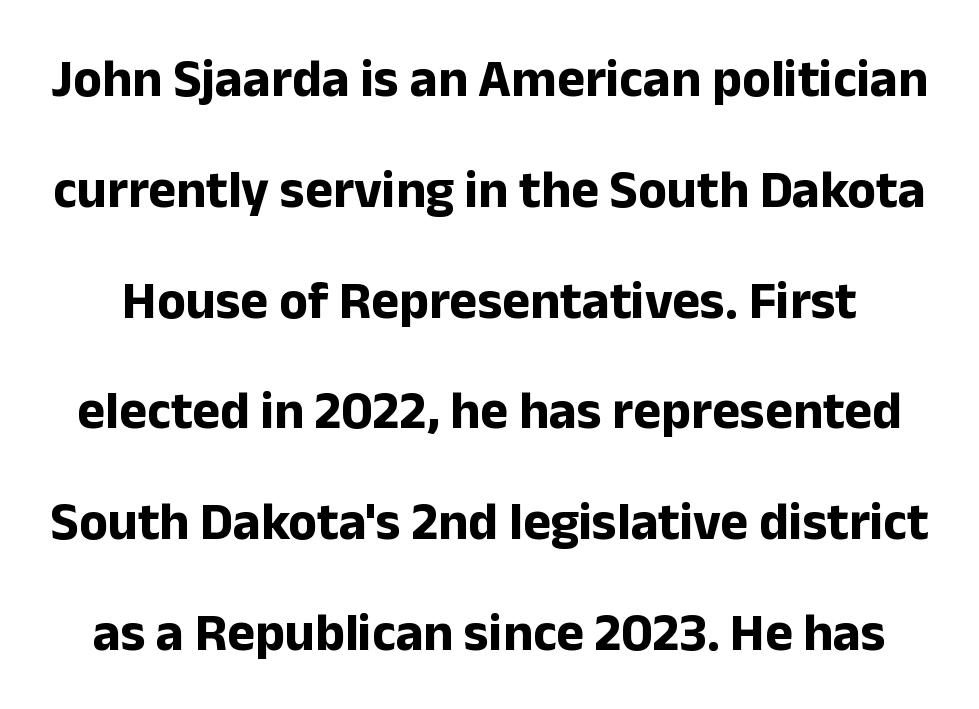
How are the letters spaced? Ordinarily, with no added tracking. These lines are rendered in a variable-pitch font. Each row of text sits above clean, open space. Its strokes are broad and dark, the hallmark of bold type. Type style note: lacks serifs.
